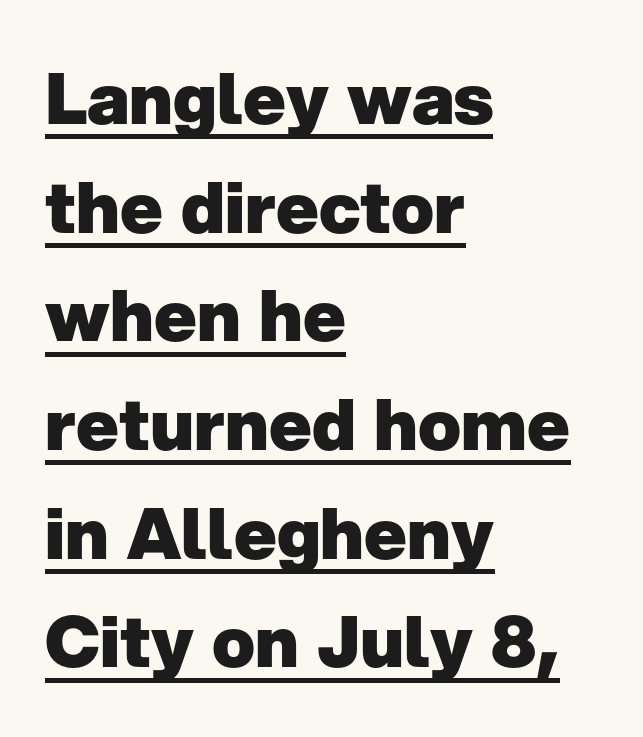
{"serif": "no", "italic": "no", "bold": "yes", "weight": "heavy", "width": "normal", "stroke_contrast": "low", "x_height": "medium", "monospaced": "no", "underline": "yes", "align": "left", "line_spacing": "normal", "line_spacing_ratio": 1.53, "letter_spacing": "normal", "letter_spacing_em": 0.0, "glyph_px": 71}
